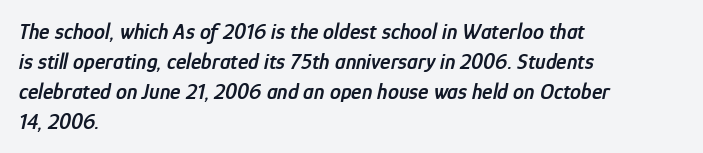
{"italic": "yes", "lean": "right", "slant_degrees": 12, "bold": "semi", "underline": "no", "align": "left", "line_spacing": "normal", "line_spacing_ratio": 1.36, "letter_spacing": "normal", "letter_spacing_em": 0.0, "glyph_px": 22}
